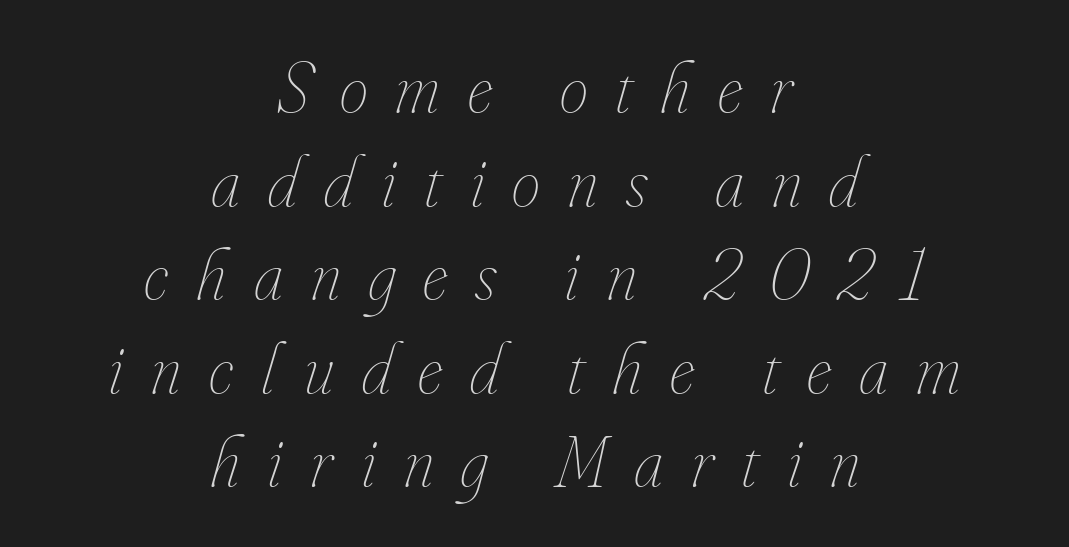
A typesetter would call this proportional, since set widths differ per character. Notice how the passage keeps no hard edge, just a central spine. Style check: oblique. Regarding leading, the lines here are spaced in the standard way.
